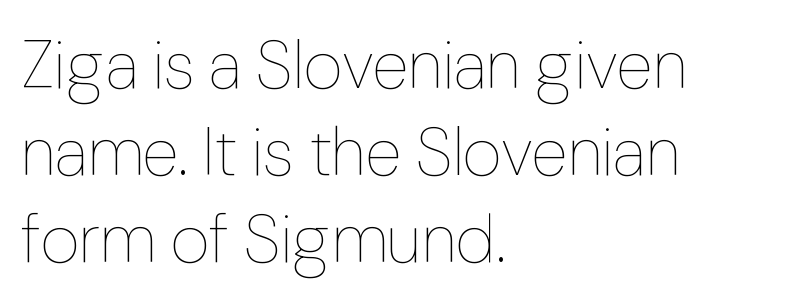
Q: Is the text bold? A: No.
Q: Is the text italic (slanted)? A: No, it is upright.
Q: Is the text underlined? A: No.
Q: How is the paragraph aligned? A: Left-aligned.
Q: Is the spacing between letters normal or unusually wide? A: Normal.
Q: Is the spacing between lines tight, normal or loose? A: Normal.
Q: Width (condensed, normal, or wide)? A: Normal.
Q: Stroke contrast? A: Low.
Q: x-height? A: Medium.
Q: Monospaced? A: No.
